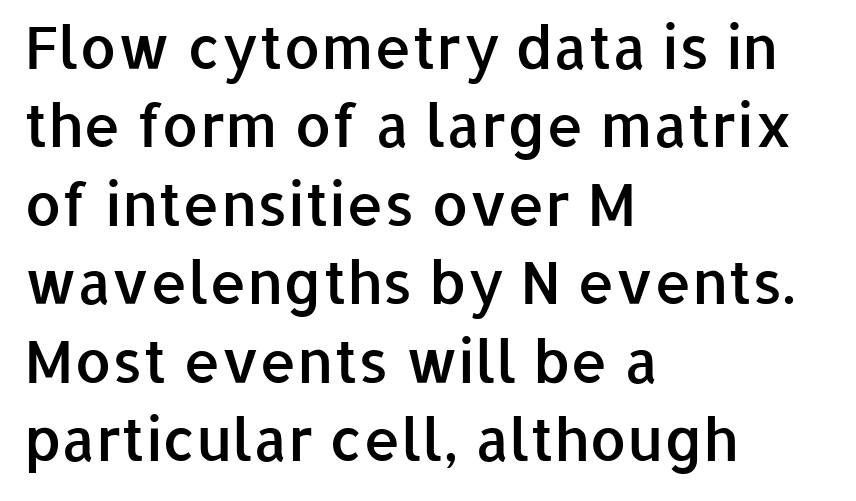
Q: Is the text bold? A: Semi-bold.
Q: Is the text italic (slanted)? A: No, it is upright.
Q: Is the typeface a serif or a sans-serif typeface? A: Sans-serif.
Q: Is the text underlined? A: No.
Q: How is the paragraph aligned? A: Left-aligned.
Q: Is the spacing between letters normal or unusually wide? A: Normal.
Q: Is the spacing between lines tight, normal or loose? A: Normal.
Q: Width (condensed, normal, or wide)? A: Normal.
Q: Stroke contrast? A: Low.
Q: x-height? A: Medium.
Q: Monospaced? A: No.
